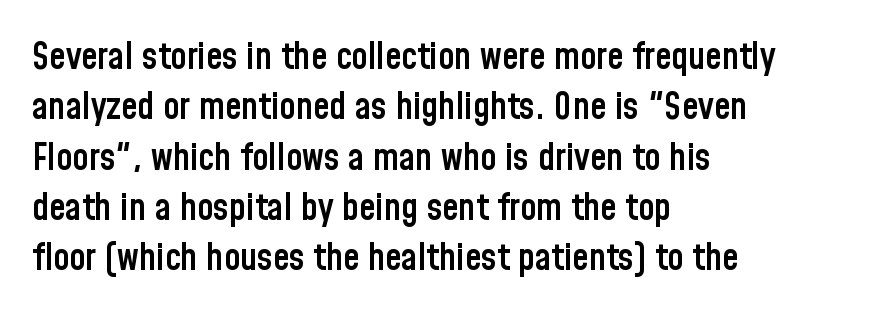
Q: Is the text bold? A: Semi-bold.
Q: Is the text italic (slanted)? A: No, it is upright.
Q: Is the typeface a serif or a sans-serif typeface? A: Sans-serif.
Q: Is the text underlined? A: No.
Q: How is the paragraph aligned? A: Left-aligned.
Q: Is the spacing between letters normal or unusually wide? A: Normal.
Q: Is the spacing between lines tight, normal or loose? A: Normal.
Q: Width (condensed, normal, or wide)? A: Condensed.
Q: Stroke contrast? A: Low.
Q: x-height? A: Medium.
Q: Monospaced? A: No.
